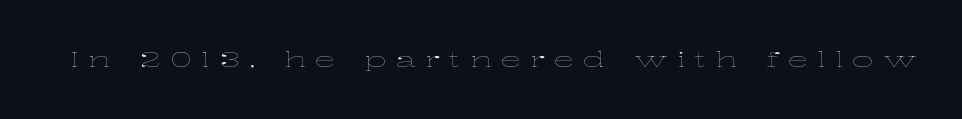
Type without underlining. Vertical strokes here are truly vertical. Stroke mass is kept to a normal reading level or below. The line texture is sparse and dotted thanks to wide tracking.
